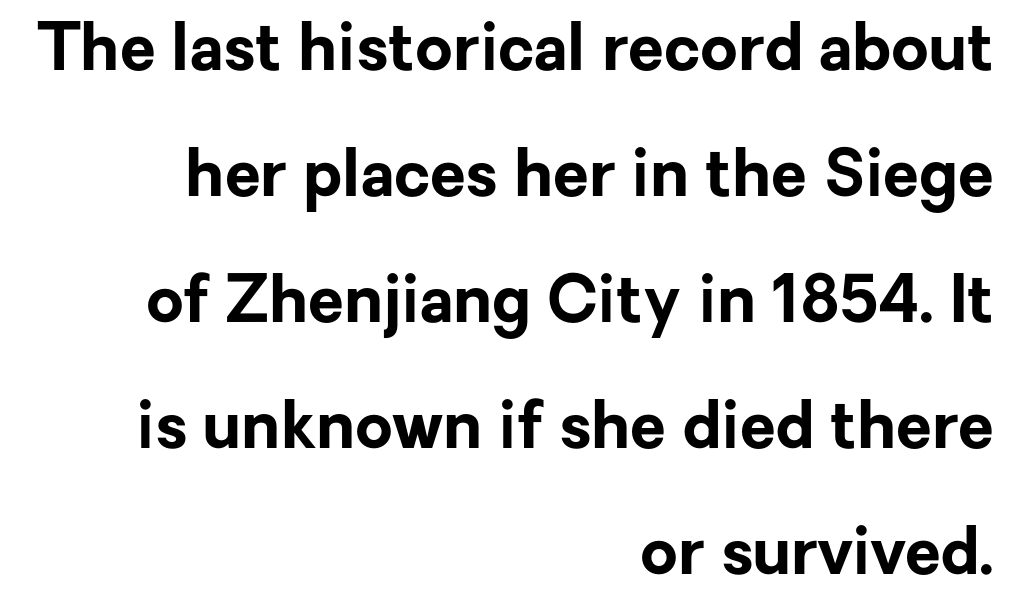
The image shows 65 px bold sans-serif type, upright; set right-aligned, loose line spacing (1.94x), normal letter spacing, not underlined; low stroke contrast and a medium x-height.
